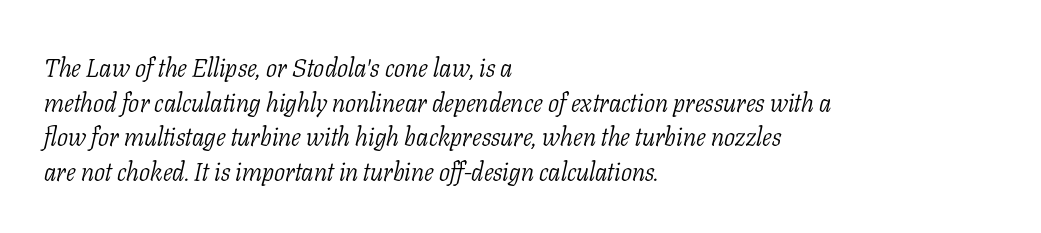
Q: Is the text bold? A: No.
Q: Is the text italic (slanted)? A: Yes, it leans right by about 11 degrees.
Q: Is the text underlined? A: No.
Q: How is the paragraph aligned? A: Left-aligned.
Q: Is the spacing between letters normal or unusually wide? A: Normal.
Q: Is the spacing between lines tight, normal or loose? A: Normal.
